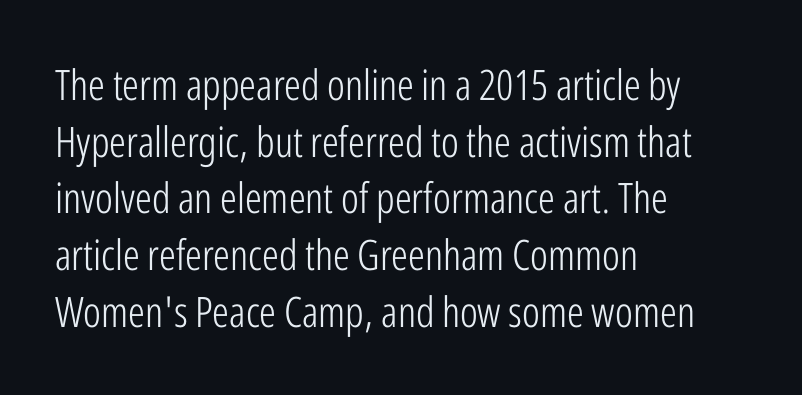
Q: Is the text bold? A: No.
Q: Is the text italic (slanted)? A: No, it is upright.
Q: Is the typeface a serif or a sans-serif typeface? A: Sans-serif.
Q: Is the text underlined? A: No.
Q: How is the paragraph aligned? A: Left-aligned.
Q: Is the spacing between letters normal or unusually wide? A: Normal.
Q: Is the spacing between lines tight, normal or loose? A: Normal.
Q: Width (condensed, normal, or wide)? A: Condensed.
Q: Stroke contrast? A: Low.
Q: x-height? A: Medium.
Q: Monospaced? A: No.
